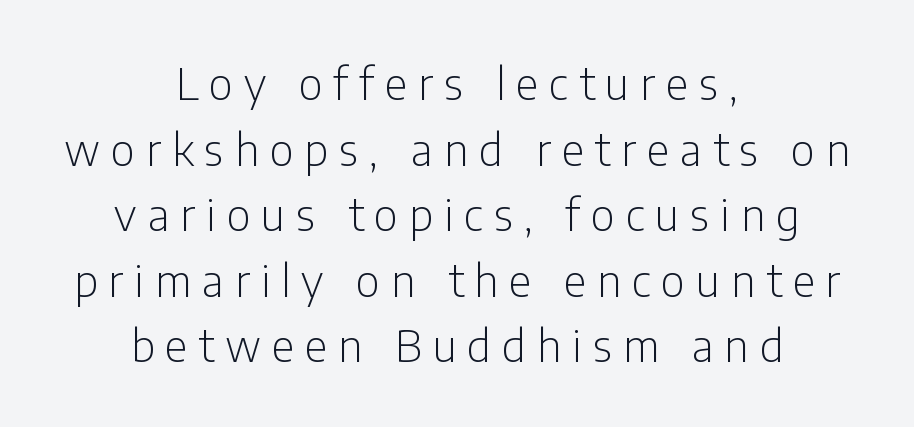
The image shows 44 px light, condensed sans-serif type, upright; set centered, normal line spacing (1.49x), unusually wide letter spacing (+0.25 em), not underlined; low stroke contrast and a medium x-height.
